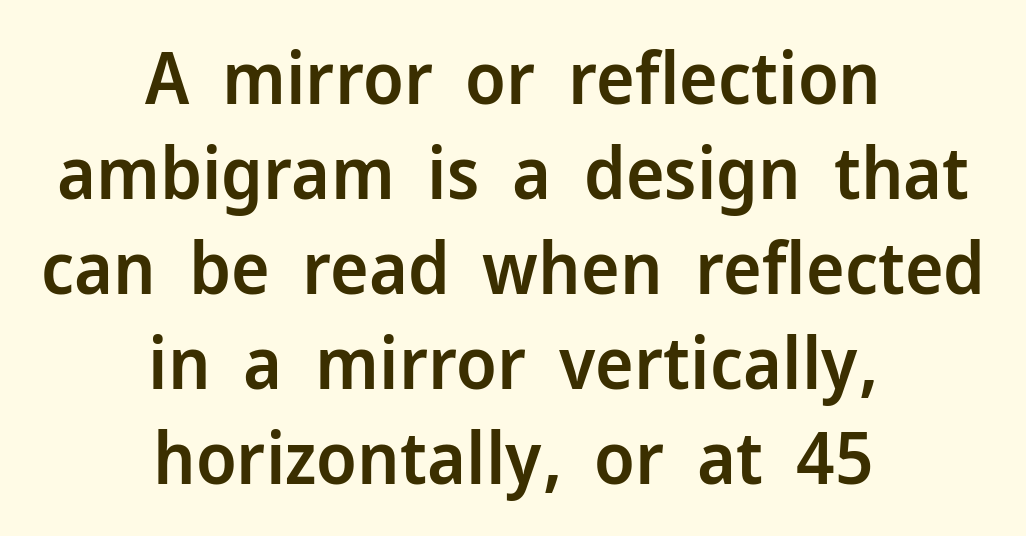
{"serif": "no", "italic": "no", "bold": "semi", "weight": "semibold", "width": "normal", "stroke_contrast": "low", "x_height": "medium", "monospaced": "no", "underline": "no", "align": "center", "line_spacing": "normal", "line_spacing_ratio": 1.3, "letter_spacing": "normal", "letter_spacing_em": 0.0, "glyph_px": 73}
